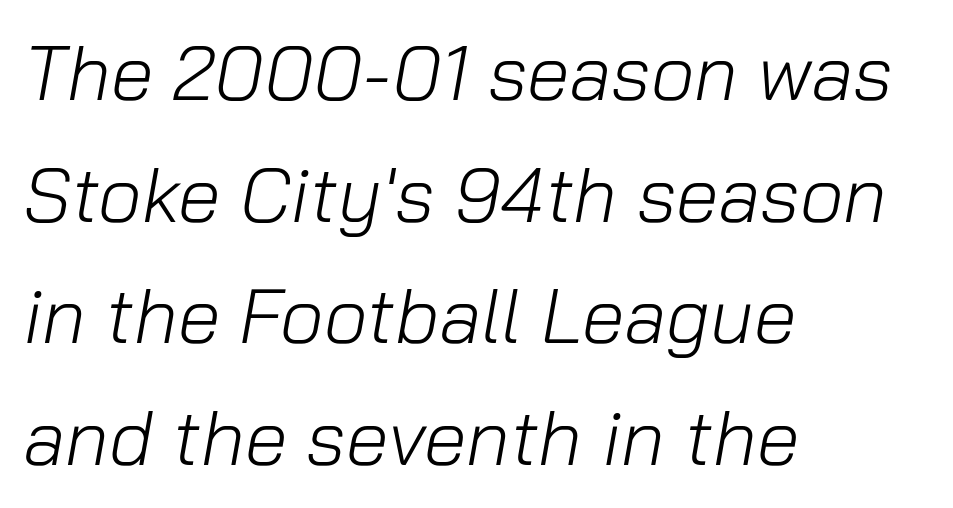
The image shows 77 px light type, italic (leaning right); set left-aligned, normal line spacing (1.58x), normal letter spacing, not underlined; low stroke contrast and a medium x-height.
